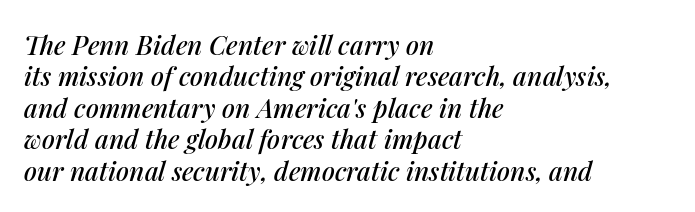
{"italic": "yes", "lean": "right", "slant_degrees": 14, "underline": "no", "align": "left", "line_spacing_ratio": 1.21, "letter_spacing": "normal", "letter_spacing_em": 0.0, "glyph_px": 26}
